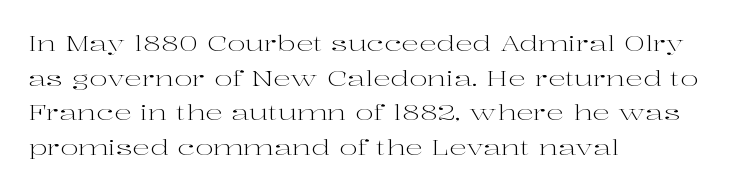
{"italic": "no", "bold": "no", "underline": "no", "align": "left", "line_spacing": "normal", "line_spacing_ratio": 1.57, "letter_spacing": "normal", "letter_spacing_em": 0.0, "glyph_px": 22}
